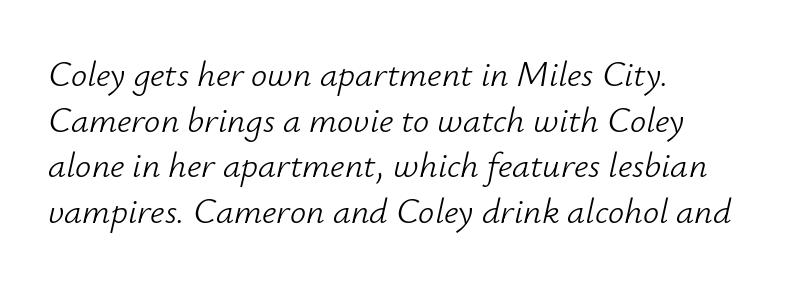
{"italic": "yes", "lean": "right", "slant_degrees": 12, "bold": "no", "weight": "light", "width": "normal", "stroke_contrast": "low", "x_height": "small", "monospaced": "no", "underline": "no", "align": "left", "line_spacing": "normal", "line_spacing_ratio": 1.27, "letter_spacing": "normal", "letter_spacing_em": 0.0, "glyph_px": 36}
